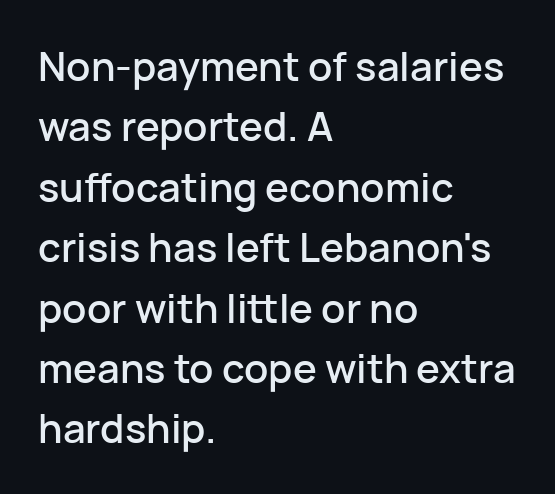
The image shows 40 px sans-serif type, upright; set left-aligned, normal line spacing (1.51x), normal letter spacing, not underlined; low stroke contrast and a medium x-height.
